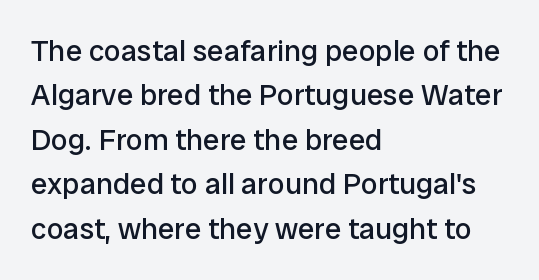
Q: Is the text bold? A: No.
Q: Is the text italic (slanted)? A: No, it is upright.
Q: Is the typeface a serif or a sans-serif typeface? A: Sans-serif.
Q: Is the text underlined? A: No.
Q: How is the paragraph aligned? A: Left-aligned.
Q: Is the spacing between letters normal or unusually wide? A: Normal.
Q: Is the spacing between lines tight, normal or loose? A: Normal.
Q: Width (condensed, normal, or wide)? A: Normal.
Q: Stroke contrast? A: Low.
Q: x-height? A: Medium.
Q: Monospaced? A: No.
